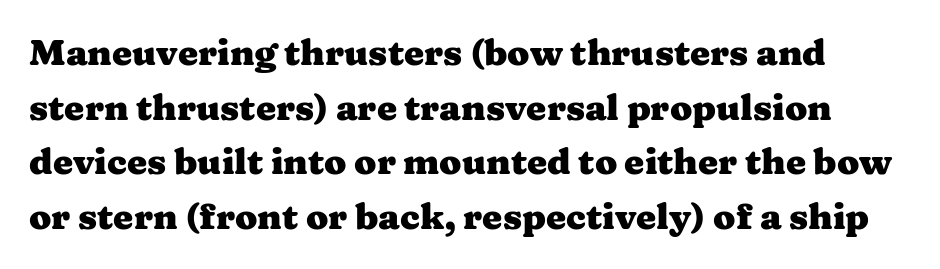
Q: Is the text bold? A: Yes.
Q: Is the text italic (slanted)? A: No, it is upright.
Q: Is the typeface a serif or a sans-serif typeface? A: Serif.
Q: Is the text underlined? A: No.
Q: Is the spacing between letters normal or unusually wide? A: Normal.
Q: Is the spacing between lines tight, normal or loose? A: Normal.
Q: Width (condensed, normal, or wide)? A: Wide.
Q: Stroke contrast? A: Medium.
Q: x-height? A: Medium.
Q: Monospaced? A: No.
